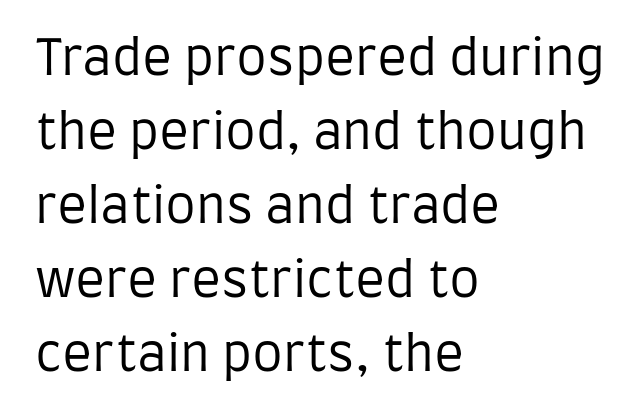
{"serif": "no", "italic": "no", "bold": "no", "weight": "regular", "width": "condensed", "stroke_contrast": "low", "x_height": "large", "monospaced": "no", "underline": "no", "align": "left", "line_spacing": "normal", "line_spacing_ratio": 1.51, "letter_spacing": "normal", "letter_spacing_em": 0.0, "glyph_px": 49}
